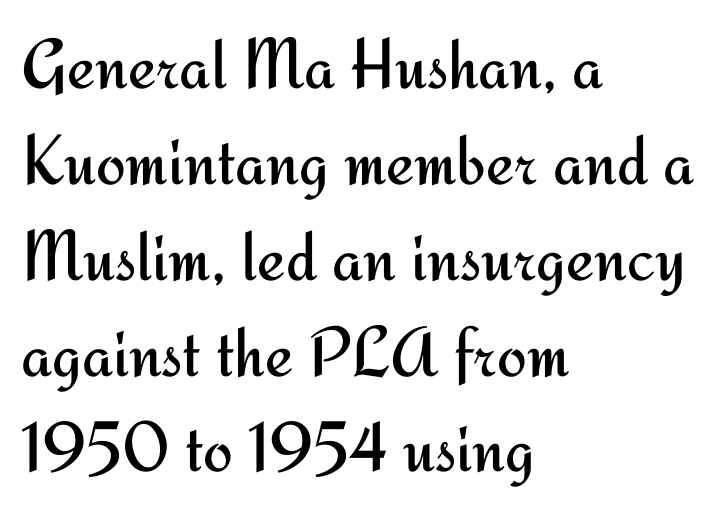
The image shows 71 px regular-weight sans-serif type, upright; set left-aligned, normal line spacing (1.35x), normal letter spacing, not underlined; medium stroke contrast and a small x-height.
